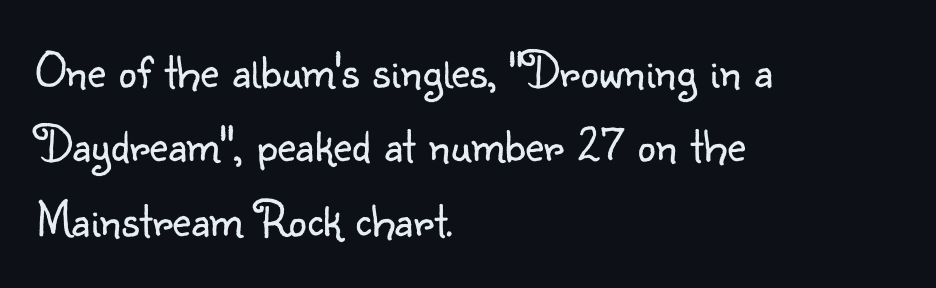
{"serif": "no", "italic": "no", "bold": "no", "weight": "light", "width": "normal", "stroke_contrast": "low", "x_height": "small", "monospaced": "no", "underline": "no", "align": "left", "line_spacing": "normal", "line_spacing_ratio": 1.46, "letter_spacing": "normal", "letter_spacing_em": 0.0, "glyph_px": 51}
